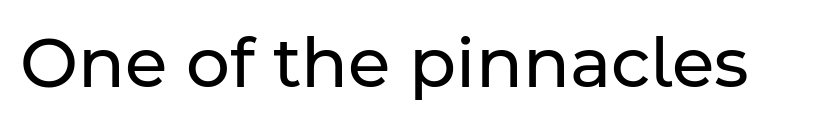
Bold? No — there's no thickening of the strokes. Words appear dense and cohesive because spacing is normal. Type without underlining. Nothing sits at the stroke ends, so this counts as sans-serif. This is the regular roman posture of the typeface. Think of a printed novel: that variable character pitch is what you see here.
